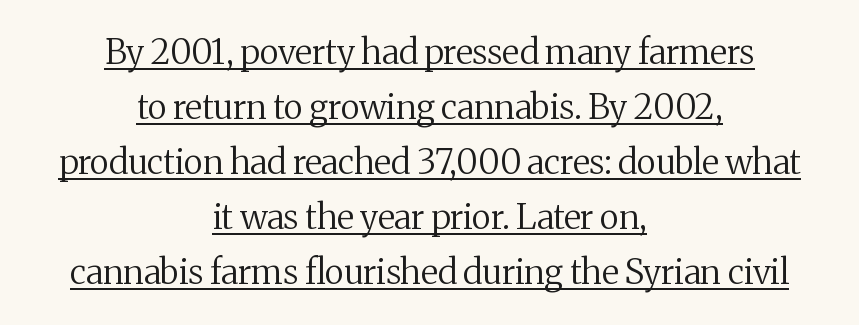
{"serif": "yes", "italic": "no", "bold": "no", "weight": "regular", "width": "normal", "stroke_contrast": "medium", "x_height": "medium", "monospaced": "no", "underline": "yes", "align": "center", "line_spacing": "normal", "line_spacing_ratio": 1.62, "letter_spacing": "normal", "letter_spacing_em": 0.0, "glyph_px": 34}
